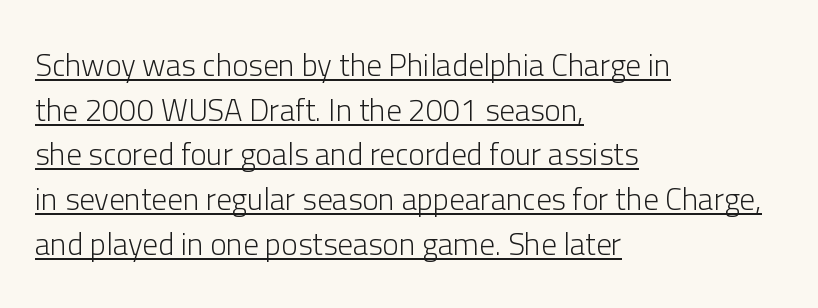
{"serif": "no", "italic": "no", "bold": "no", "weight": "light", "width": "normal", "stroke_contrast": "low", "x_height": "medium", "monospaced": "no", "underline": "yes", "align": "left", "line_spacing": "normal", "line_spacing_ratio": 1.44, "letter_spacing": "normal", "letter_spacing_em": 0.0, "glyph_px": 31}
